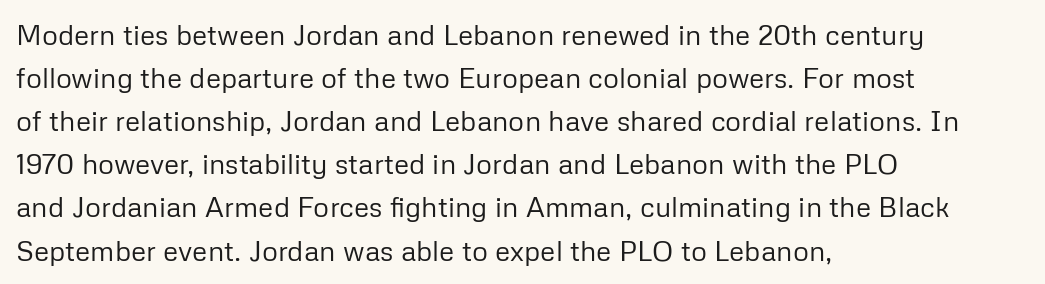
The image shows 28 px regular-weight sans-serif type, upright; set left-aligned, normal line spacing (1.54x), normal letter spacing, not underlined; low stroke contrast and a medium x-height.
